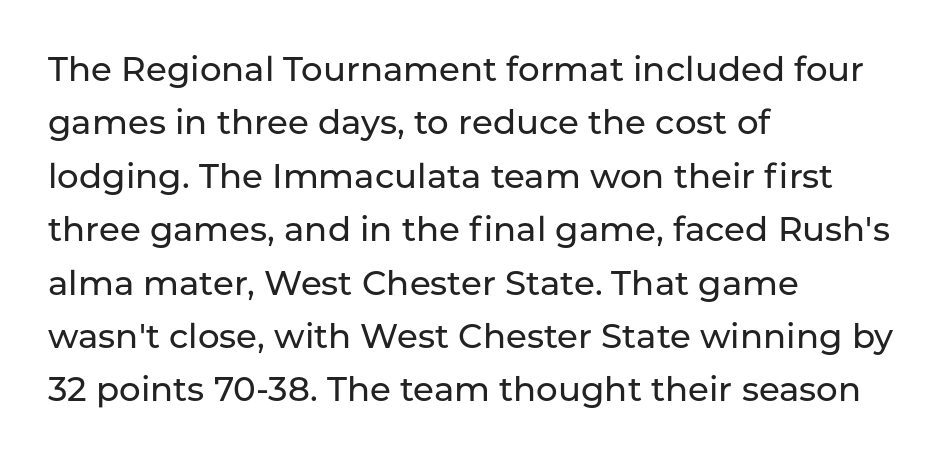
Is this a fixed-width face? No — the glyphs have proportional, varying widths. Nothing unusual about the tracking: characters are spaced as the font intends. The characters display no serif detailing; their extremities are plain. Horizontal alignment here is leftward, the default for most running prose.
